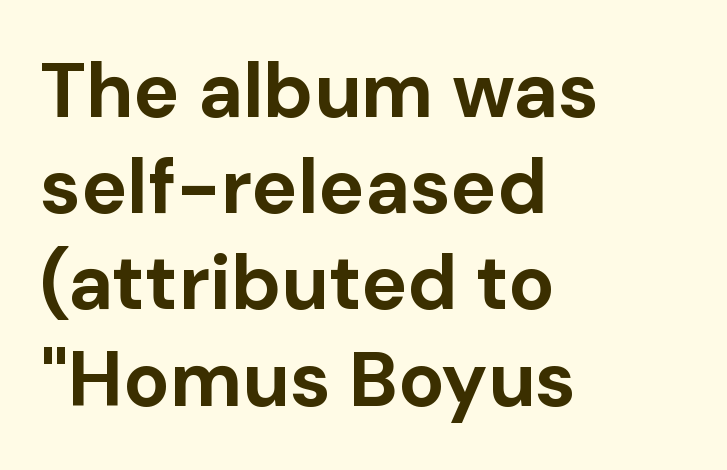
Q: Is the text bold? A: Yes.
Q: Is the text italic (slanted)? A: No, it is upright.
Q: Is the typeface a serif or a sans-serif typeface? A: Sans-serif.
Q: Is the text underlined? A: No.
Q: How is the paragraph aligned? A: Left-aligned.
Q: Is the spacing between letters normal or unusually wide? A: Normal.
Q: Is the spacing between lines tight, normal or loose? A: Normal.
Q: Width (condensed, normal, or wide)? A: Normal.
Q: Stroke contrast? A: Low.
Q: x-height? A: Medium.
Q: Monospaced? A: No.
